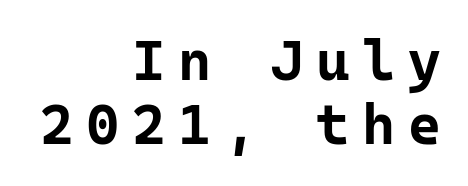
The image shows 57 px bold sans-serif type, upright, monospaced; set right-aligned, tight line spacing (1.13x), unusually wide letter spacing (+0.22 em), not underlined; low stroke contrast and a medium x-height.
